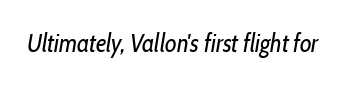
The image shows 25 px text type, italic (leaning right); set normal letter spacing, not underlined.
